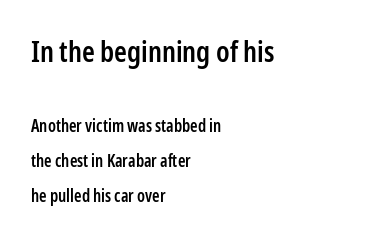
What weight is shown? A semibold, between regular and bold. These lines are rendered in a variable-pitch font. These lines stand farther apart than default settings would place them. Leftover space on each line is placed entirely after the last word. Are there feet on the stems? There aren't — it's a sans. Size contrast runs from large at the top to small at the bottom.
